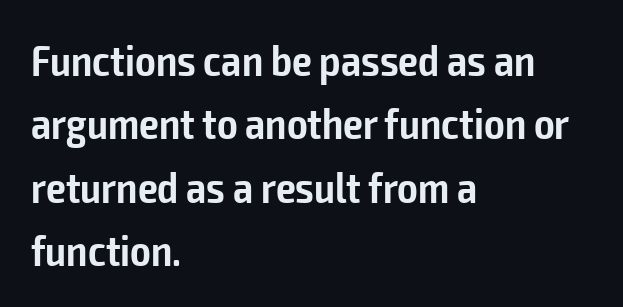
The image shows 44 px semibold, condensed sans-serif type, upright; set left-aligned, normal line spacing (1.44x), normal letter spacing, not underlined; low stroke contrast and a medium x-height.
